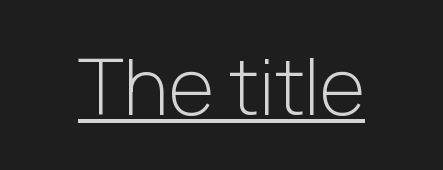
The image shows 78 px light sans-serif type, upright; set normal letter spacing, underlined; low stroke contrast and a medium x-height.
